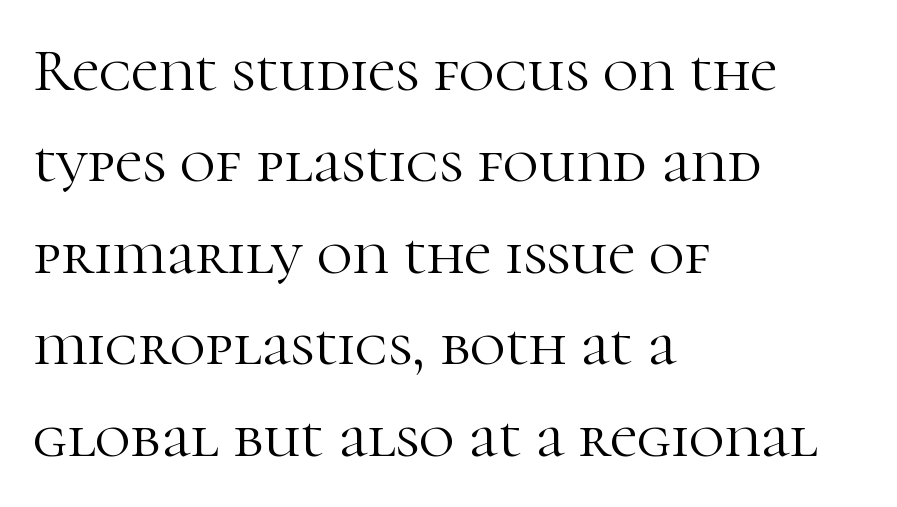
The image shows 61 px light serif type, upright; set left-aligned, normal line spacing (1.5x), normal letter spacing, not underlined; high stroke contrast and a medium x-height.
